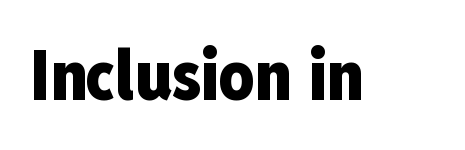
Q: Is the text bold? A: Yes.
Q: Is the text italic (slanted)? A: No, it is upright.
Q: Is the typeface a serif or a sans-serif typeface? A: Sans-serif.
Q: Is the text underlined? A: No.
Q: Is the spacing between letters normal or unusually wide? A: Normal.
Q: Width (condensed, normal, or wide)? A: Condensed.
Q: Stroke contrast? A: Low.
Q: x-height? A: Medium.
Q: Monospaced? A: No.
